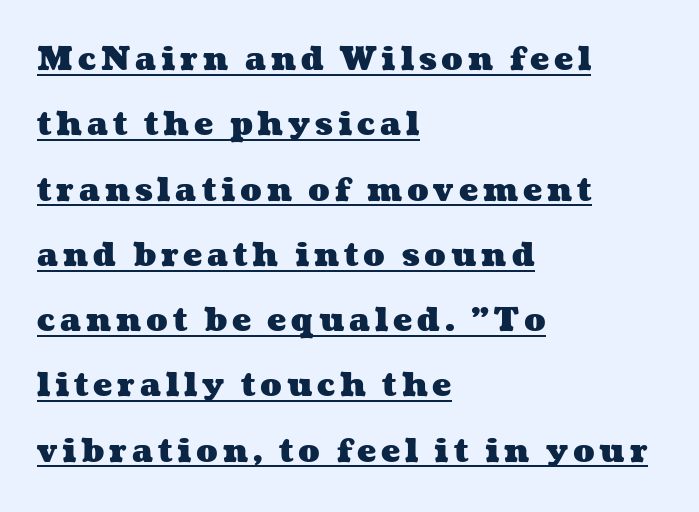
Q: Is the text bold? A: Yes.
Q: Is the text underlined? A: Yes.
Q: How is the paragraph aligned? A: Left-aligned.
Q: Is the spacing between lines tight, normal or loose? A: Loose.
Q: Width (condensed, normal, or wide)? A: Wide.
Q: Stroke contrast? A: Medium.
Q: x-height? A: Medium.
Q: Monospaced? A: No.
